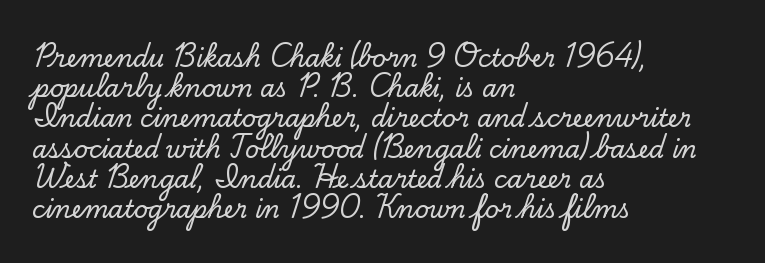
{"underline": "no", "align": "left", "line_spacing": "normal", "line_spacing_ratio": 1.26, "letter_spacing": "normal", "letter_spacing_em": 0.0, "glyph_px": 24}
